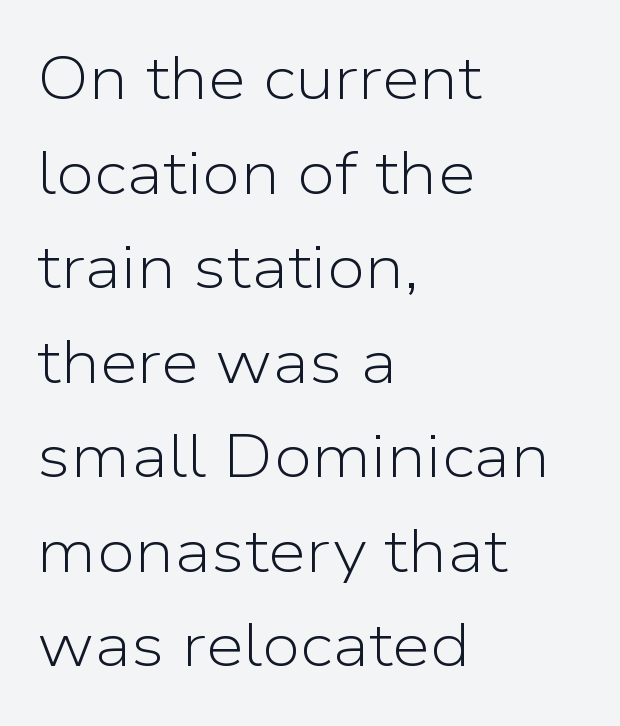
The image shows 61 px light sans-serif type, upright; set left-aligned, normal line spacing (1.55x), normal letter spacing, not underlined; low stroke contrast and a medium x-height.
